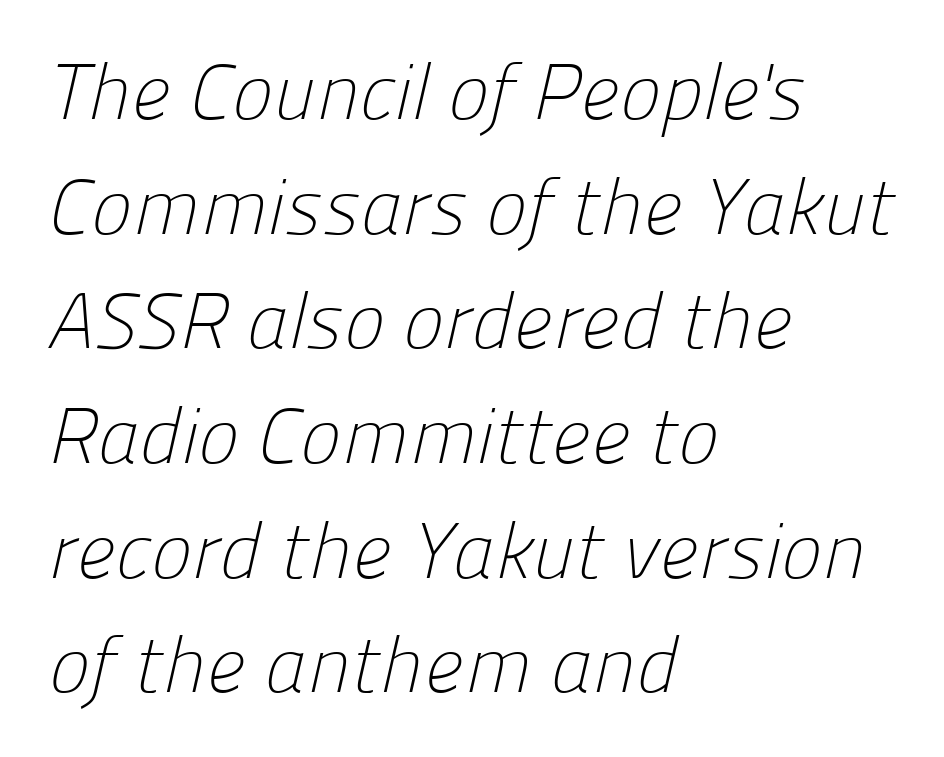
Q: Is the text bold? A: No.
Q: Is the typeface a serif or a sans-serif typeface? A: Sans-serif.
Q: Is the text underlined? A: No.
Q: How is the paragraph aligned? A: Left-aligned.
Q: Is the spacing between letters normal or unusually wide? A: Normal.
Q: Is the spacing between lines tight, normal or loose? A: Normal.
Q: Width (condensed, normal, or wide)? A: Normal.
Q: Stroke contrast? A: Low.
Q: x-height? A: Medium.
Q: Monospaced? A: No.
